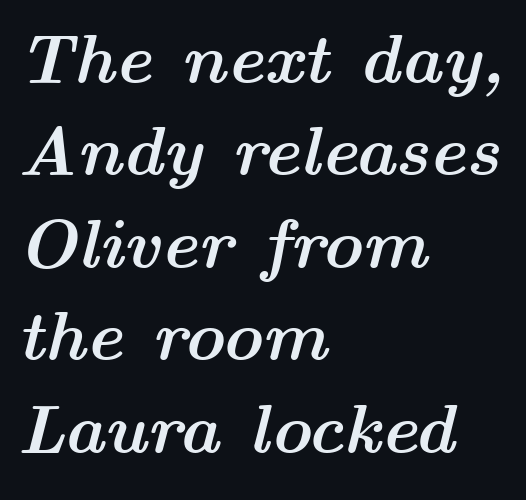
The image shows 70 px semibold, wide type, italic (leaning right); set left-aligned, normal line spacing (1.32x), normal letter spacing, not underlined; medium stroke contrast and a medium x-height.
